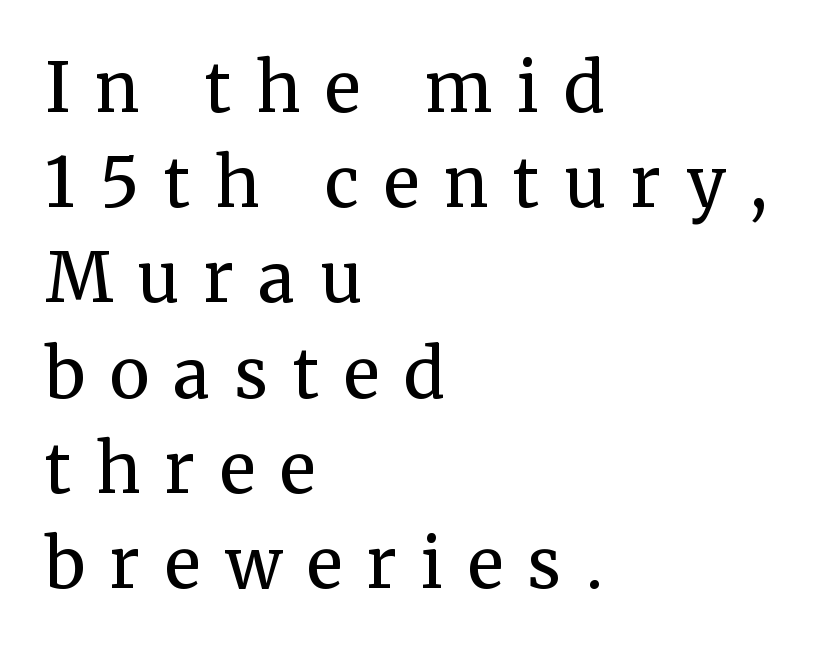
Q: Is the text bold? A: No.
Q: Is the text italic (slanted)? A: No, it is upright.
Q: Is the typeface a serif or a sans-serif typeface? A: Serif.
Q: Is the text underlined? A: No.
Q: How is the paragraph aligned? A: Left-aligned.
Q: Is the spacing between letters normal or unusually wide? A: Unusually wide.
Q: Is the spacing between lines tight, normal or loose? A: Normal.
Q: Width (condensed, normal, or wide)? A: Normal.
Q: Stroke contrast? A: Medium.
Q: x-height? A: Medium.
Q: Monospaced? A: No.
